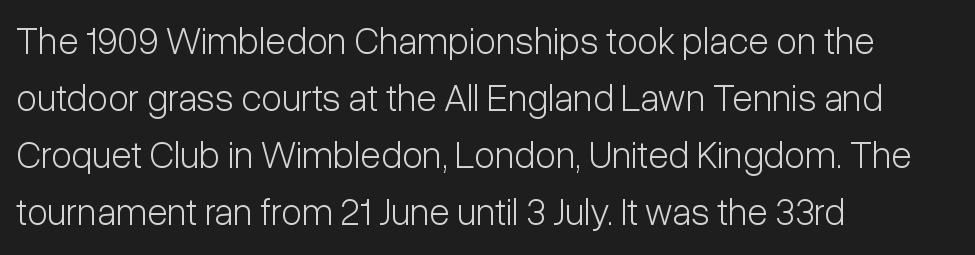
Is the type heavy? It reads as light-to-regular instead. The space between consecutive lines is moderate. Here the designer chose a conventional face with non-uniform glyph widths. Which margin do the lines hug? The left one — the right edge is uneven. Notice how the stems are strictly vertical — no italics here. Unmarked baselines from the first word to the last.
